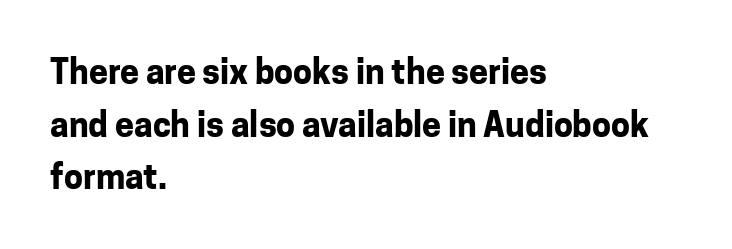
The image shows 34 px bold sans-serif type, upright; set left-aligned, normal line spacing (1.55x), normal letter spacing, not underlined; low stroke contrast and a medium x-height.
